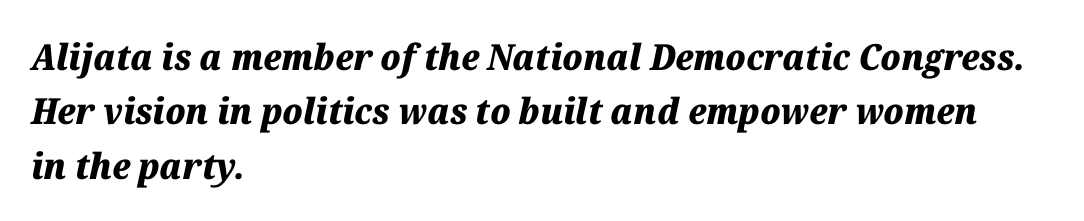
{"italic": "yes", "lean": "right", "slant_degrees": 12, "bold": "yes", "weight": "heavy", "width": "normal", "stroke_contrast": "medium", "x_height": "medium", "monospaced": "no", "underline": "no", "align": "left", "line_spacing": "normal", "line_spacing_ratio": 1.51, "letter_spacing": "normal", "letter_spacing_em": 0.0, "glyph_px": 36}
